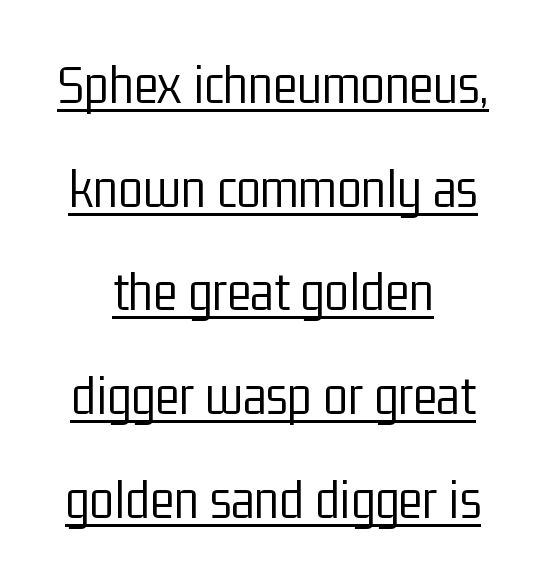
Q: Is the text bold? A: No.
Q: Is the text italic (slanted)? A: No, it is upright.
Q: Is the typeface a serif or a sans-serif typeface? A: Sans-serif.
Q: Is the text underlined? A: Yes.
Q: How is the paragraph aligned? A: Centered.
Q: Is the spacing between letters normal or unusually wide? A: Normal.
Q: Width (condensed, normal, or wide)? A: Condensed.
Q: Stroke contrast? A: Low.
Q: x-height? A: Medium.
Q: Monospaced? A: No.
